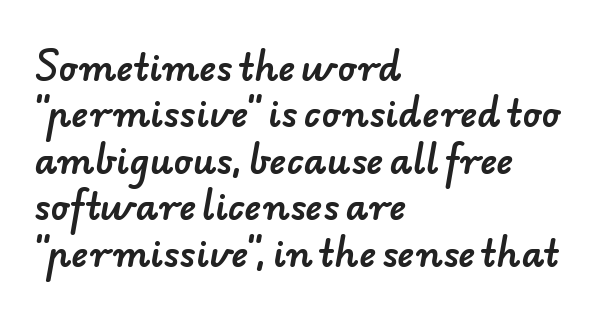
Q: Is the typeface a serif or a sans-serif typeface? A: Sans-serif.
Q: Is the text underlined? A: No.
Q: How is the paragraph aligned? A: Left-aligned.
Q: Is the spacing between letters normal or unusually wide? A: Normal.
Q: Is the spacing between lines tight, normal or loose? A: Normal.
Q: Width (condensed, normal, or wide)? A: Normal.
Q: Stroke contrast? A: Low.
Q: x-height? A: Small.
Q: Monospaced? A: No.
